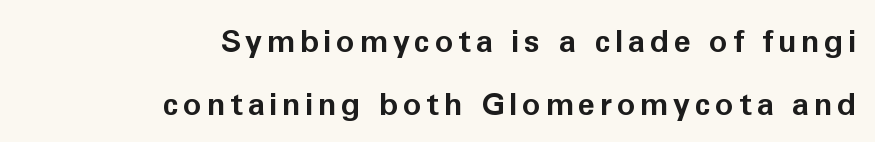
{"serif": "no", "italic": "no", "bold": "yes", "weight": "bold", "width": "normal", "stroke_contrast": "low", "x_height": "medium", "monospaced": "no", "underline": "no", "align": "right", "line_spacing": "loose", "line_spacing_ratio": 2.02, "glyph_px": 31}
